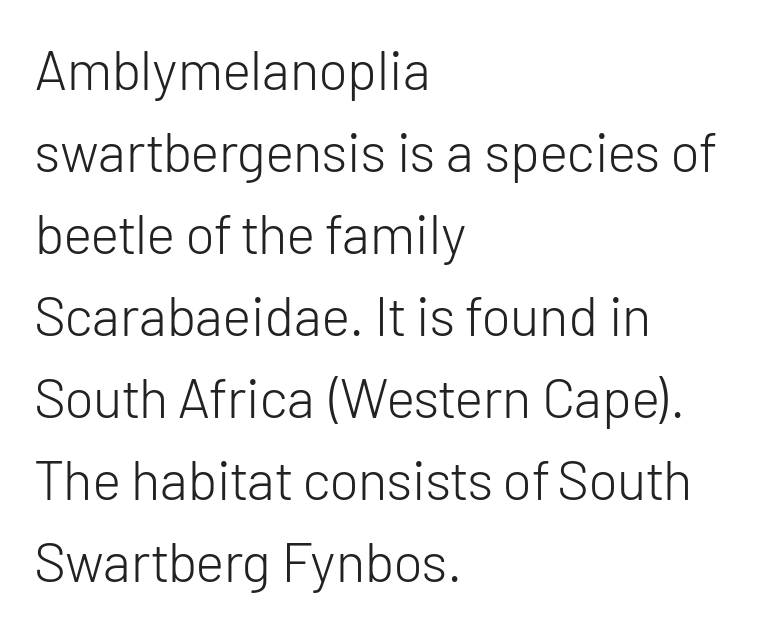
Type style note: lacks serifs. Standard letterfit; no display-style spreading of the glyphs. The space between consecutive lines is moderate. The passage shown is typed in a proportional face where columns would drift. The ragged edge is on the right, which tells us the setting is flush left.
